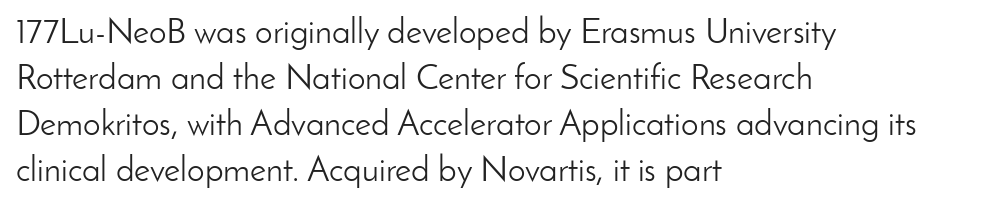
Q: Is the text bold? A: No.
Q: Is the text italic (slanted)? A: No, it is upright.
Q: Is the typeface a serif or a sans-serif typeface? A: Sans-serif.
Q: Is the text underlined? A: No.
Q: How is the paragraph aligned? A: Left-aligned.
Q: Is the spacing between letters normal or unusually wide? A: Normal.
Q: Is the spacing between lines tight, normal or loose? A: Normal.
Q: Width (condensed, normal, or wide)? A: Normal.
Q: Stroke contrast? A: Low.
Q: x-height? A: Small.
Q: Monospaced? A: No.
